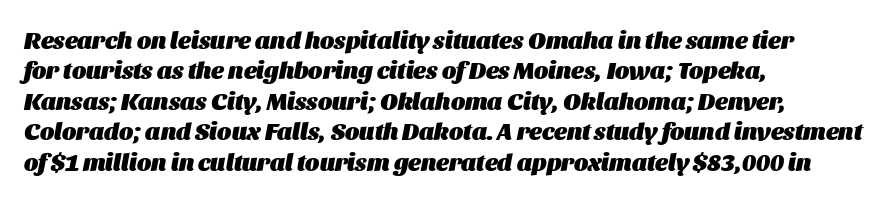
{"italic": "yes", "lean": "right", "slant_degrees": 11, "bold": "yes", "underline": "no", "align": "left", "line_spacing": "normal", "line_spacing_ratio": 1.27, "letter_spacing": "normal", "letter_spacing_em": 0.0, "glyph_px": 24}
